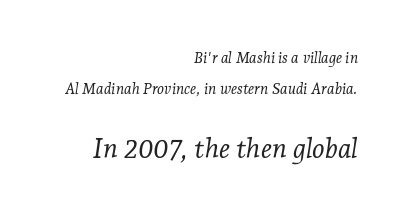
{"italic": "yes", "lean": "right", "slant_degrees": 7, "bold": "no", "underline": "no", "align": "right", "line_spacing": "loose", "line_spacing_ratio": 2.09, "letter_spacing": "normal", "letter_spacing_em": 0.0, "larger_block": "second", "size_ratio": 1.8, "glyph_px": 27}
